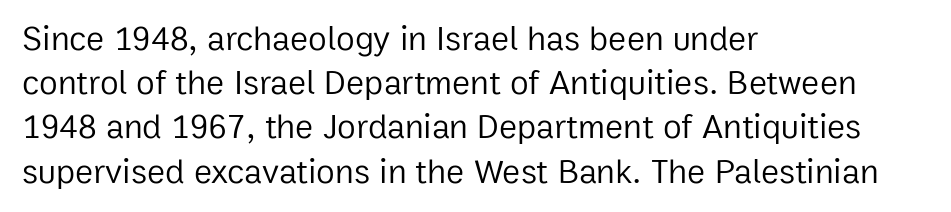
Q: Is the text bold? A: No.
Q: Is the text italic (slanted)? A: No, it is upright.
Q: Is the typeface a serif or a sans-serif typeface? A: Sans-serif.
Q: Is the text underlined? A: No.
Q: How is the paragraph aligned? A: Left-aligned.
Q: Is the spacing between letters normal or unusually wide? A: Normal.
Q: Is the spacing between lines tight, normal or loose? A: Normal.
Q: Width (condensed, normal, or wide)? A: Normal.
Q: Stroke contrast? A: Low.
Q: x-height? A: Medium.
Q: Monospaced? A: No.
